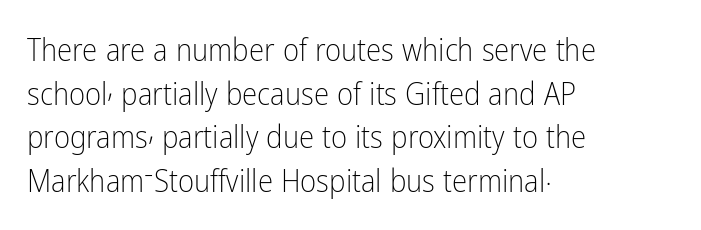
The strokes are not fattened; the text isn't bold. Has an underline been added? It has not. Character widths vary here, with narrow letters taking less room than wide ones. Serif or sans? Sans — the stroke terminals are bare.
